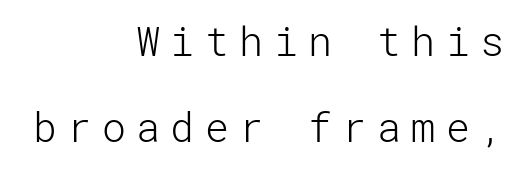
{"serif": "no", "italic": "no", "bold": "no", "weight": "light", "width": "normal", "stroke_contrast": "low", "x_height": "medium", "underline": "no", "align": "right", "line_spacing": "loose", "line_spacing_ratio": 2.16, "letter_spacing": "wide", "letter_spacing_em": 0.26, "glyph_px": 40}
